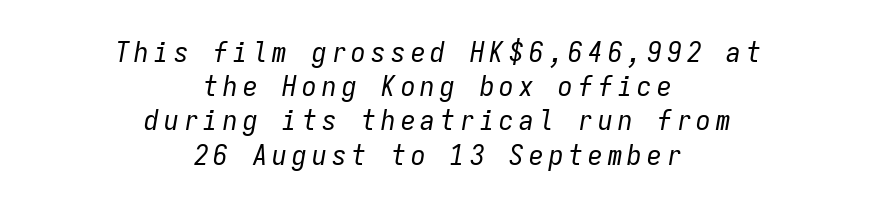
{"italic": "yes", "lean": "right", "slant_degrees": 9, "bold": "no", "weight": "regular", "width": "condensed", "stroke_contrast": "low", "x_height": "medium", "monospaced": "yes", "underline": "no", "align": "center", "line_spacing_ratio": 1.18, "glyph_px": 29}
